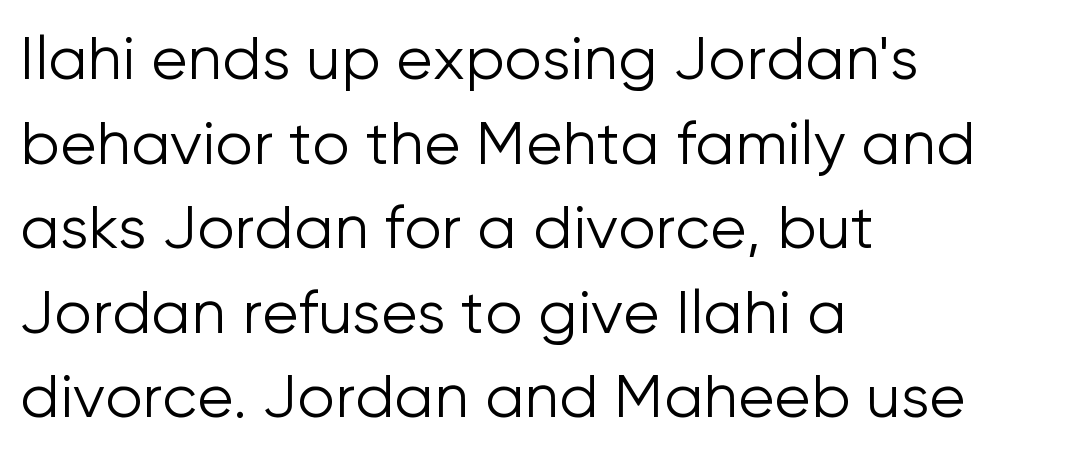
The image shows 60 px light sans-serif type, upright; set left-aligned, normal line spacing (1.41x), normal letter spacing, not underlined; low stroke contrast and a medium x-height.
